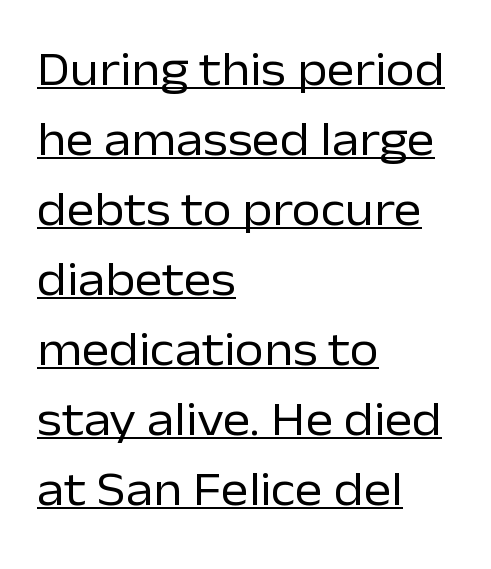
{"serif": "no", "italic": "no", "bold": "no", "weight": "regular", "width": "normal", "stroke_contrast": "low", "x_height": "medium", "monospaced": "no", "underline": "yes", "align": "left", "line_spacing": "normal", "line_spacing_ratio": 1.49, "letter_spacing": "normal", "letter_spacing_em": 0.0, "glyph_px": 47}
